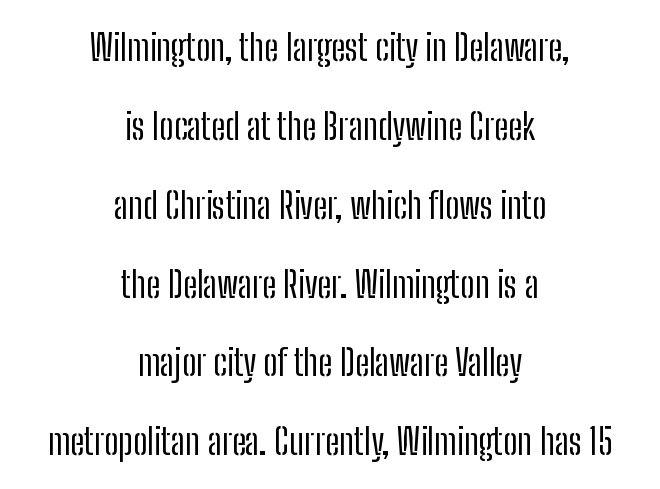
One-word summary of the alignment: center. Type without underlining. Line spacing here is loose. These glyphs show unthickened strokes, regular width or finer.
